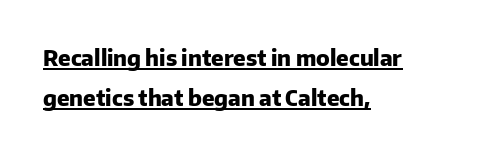
This rendering leaves character spacing at its baseline value. Characters remain perfectly vertical along every line. The typesetter has applied underlining to the passage shown. As a designer I'd log this as weight 700, bold. Notice how the passage keeps a crisp vertical edge on the left only.
